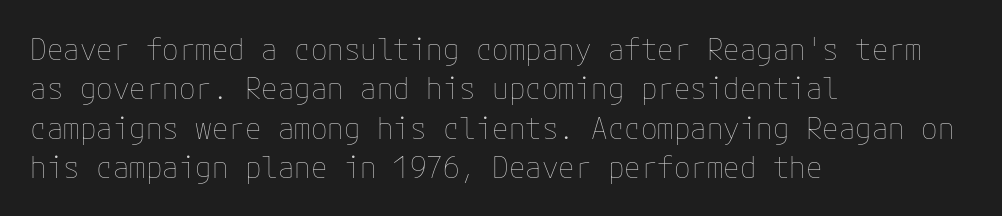
{"italic": "no", "bold": "no", "weight": "thin", "width": "normal", "stroke_contrast": "low", "x_height": "medium", "underline": "no", "align": "left", "line_spacing": "normal", "line_spacing_ratio": 1.31, "letter_spacing": "normal", "letter_spacing_em": 0.0, "glyph_px": 30}
